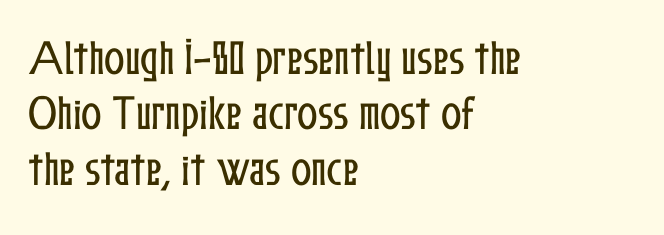
Q: Is the text italic (slanted)? A: No, it is upright.
Q: Is the text underlined? A: No.
Q: How is the paragraph aligned? A: Left-aligned.
Q: Is the spacing between letters normal or unusually wide? A: Normal.
Q: Is the spacing between lines tight, normal or loose? A: Normal.
Q: Width (condensed, normal, or wide)? A: Condensed.
Q: Stroke contrast? A: Low.
Q: x-height? A: Medium.
Q: Monospaced? A: No.
